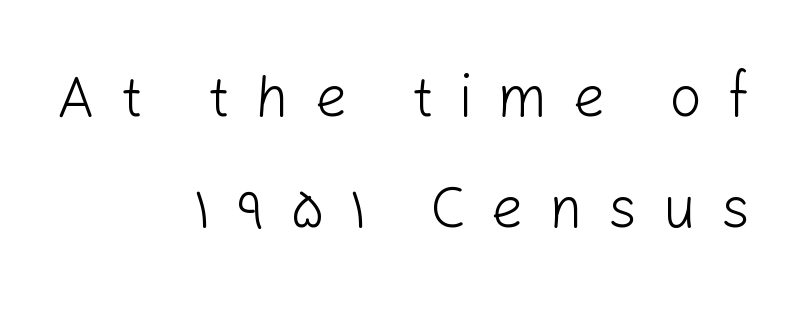
{"serif": "no", "italic": "no", "bold": "no", "weight": "light", "width": "normal", "stroke_contrast": "low", "x_height": "medium", "monospaced": "no", "underline": "no", "align": "right", "line_spacing": "loose", "line_spacing_ratio": 1.91, "letter_spacing": "wide", "letter_spacing_em": 0.43, "glyph_px": 58}
